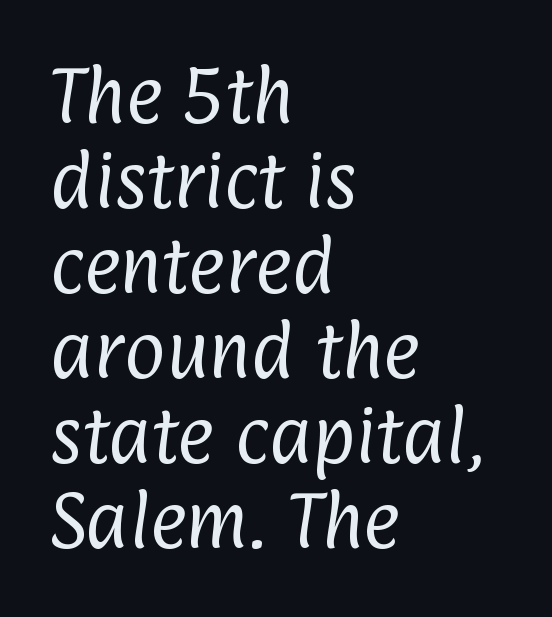
{"serif": "no", "bold": "no", "weight": "regular", "width": "condensed", "stroke_contrast": "low", "x_height": "medium", "monospaced": "no", "underline": "no", "align": "left", "line_spacing": "normal", "line_spacing_ratio": 1.35, "letter_spacing": "normal", "letter_spacing_em": 0.0, "glyph_px": 63}
